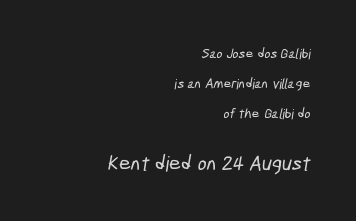
{"underline": "no", "align": "right", "line_spacing": "loose", "line_spacing_ratio": 2.14, "letter_spacing": "normal", "letter_spacing_em": 0.0, "larger_block": "second", "size_ratio": 1.5, "glyph_px": 21}
